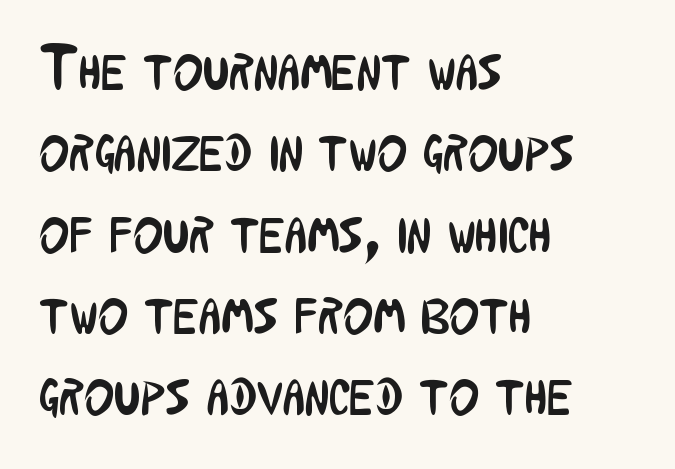
{"serif": "no", "italic": "no", "bold": "no", "weight": "regular", "width": "condensed", "stroke_contrast": "low", "x_height": "medium", "monospaced": "no", "underline": "no", "align": "left", "line_spacing": "normal", "line_spacing_ratio": 1.27, "letter_spacing": "normal", "letter_spacing_em": 0.0, "glyph_px": 64}
